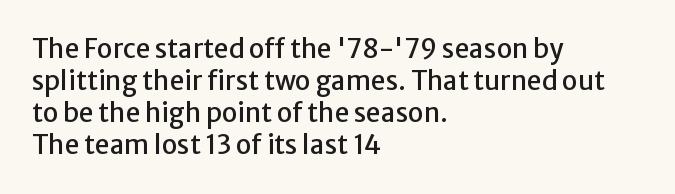
Standard letterfit; no display-style spreading of the glyphs. The string is rendered with underlining switched off. Compared with a centered layout, this one pins lines to the left instead. Vertical strokes here are truly vertical.
